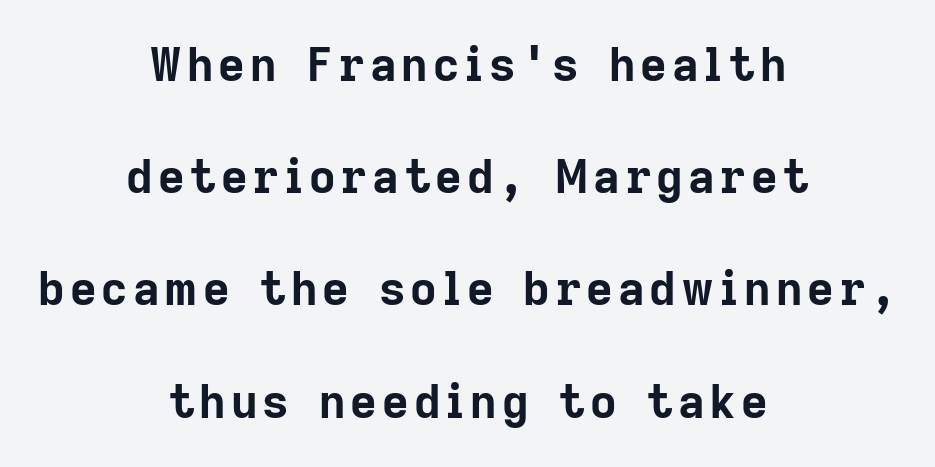
Bold? Absolutely — the strokes are thick and heavy. A roman cut, with each character standing at attention. Beneath every word, the page is bare. Is the block centered? Yes — each line is placed symmetrically about the middle. This sample has the flowing, uneven cadence of proportional lettering. No feet cap the strokes, marking this as sans-serif type.
